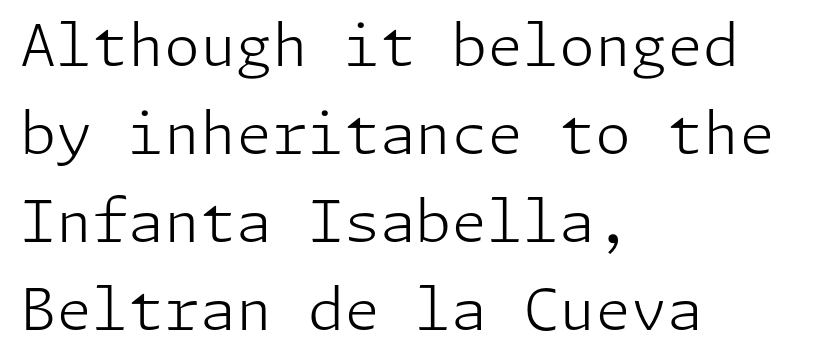
The image shows 58 px light sans-serif type, upright; set left-aligned, normal line spacing (1.52x), normal letter spacing, not underlined; low stroke contrast and a medium x-height.
